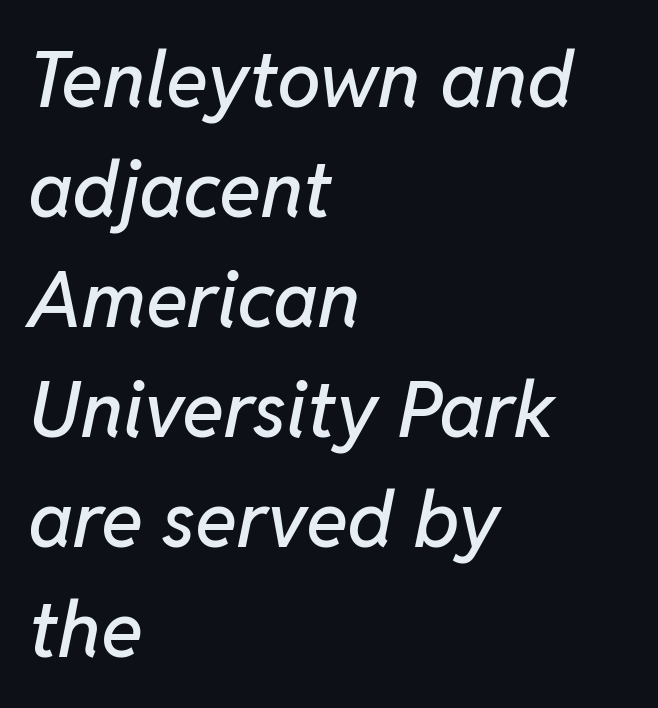
Q: Is the text italic (slanted)? A: Yes, it leans right by about 11 degrees.
Q: Is the text underlined? A: No.
Q: How is the paragraph aligned? A: Left-aligned.
Q: Is the spacing between letters normal or unusually wide? A: Normal.
Q: Is the spacing between lines tight, normal or loose? A: Normal.
Q: Width (condensed, normal, or wide)? A: Normal.
Q: Stroke contrast? A: Low.
Q: x-height? A: Medium.
Q: Monospaced? A: No.
